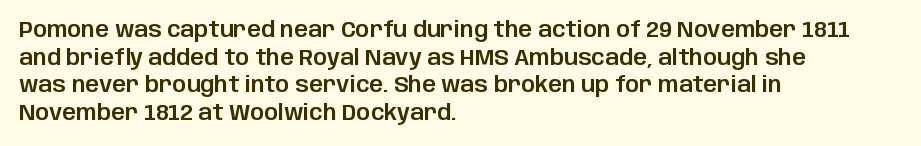
Regarding leading, the lines here are spaced in the standard way. The space beneath each line is pristine and unruled. Tracking value appears to be zero — textbook default spacing. The setting favours the left margin, as ordinary paragraphs usually do.
